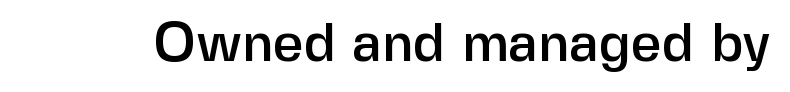
Q: Is the text italic (slanted)? A: No, it is upright.
Q: Is the typeface a serif or a sans-serif typeface? A: Sans-serif.
Q: Is the text underlined? A: No.
Q: Is the spacing between letters normal or unusually wide? A: Normal.
Q: Width (condensed, normal, or wide)? A: Normal.
Q: Stroke contrast? A: Low.
Q: x-height? A: Medium.
Q: Monospaced? A: No.
